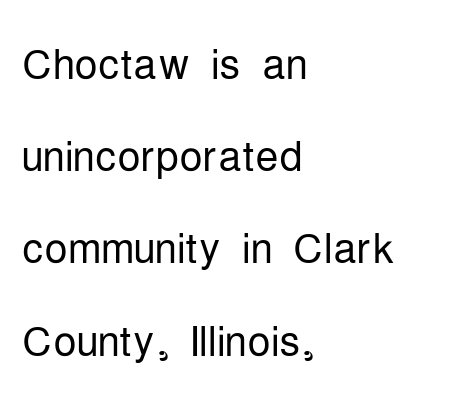
{"serif": "no", "italic": "no", "bold": "no", "weight": "light", "width": "condensed", "stroke_contrast": "low", "x_height": "medium", "monospaced": "no", "underline": "no", "align": "left", "line_spacing": "normal", "line_spacing_ratio": 1.59, "letter_spacing": "normal", "letter_spacing_em": 0.0, "glyph_px": 58}
